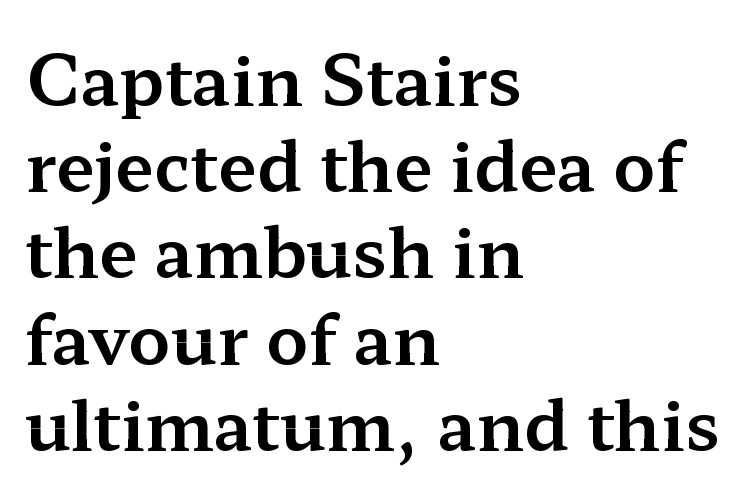
Posture: vertical. The ragged edge is on the right, which tells us the setting is flush left. A typesetter would call this zero additional tracking. Does the type have serifs? Yes, each stem ends in a small foot. In terms of leading, this rendering sits right in the middle.
